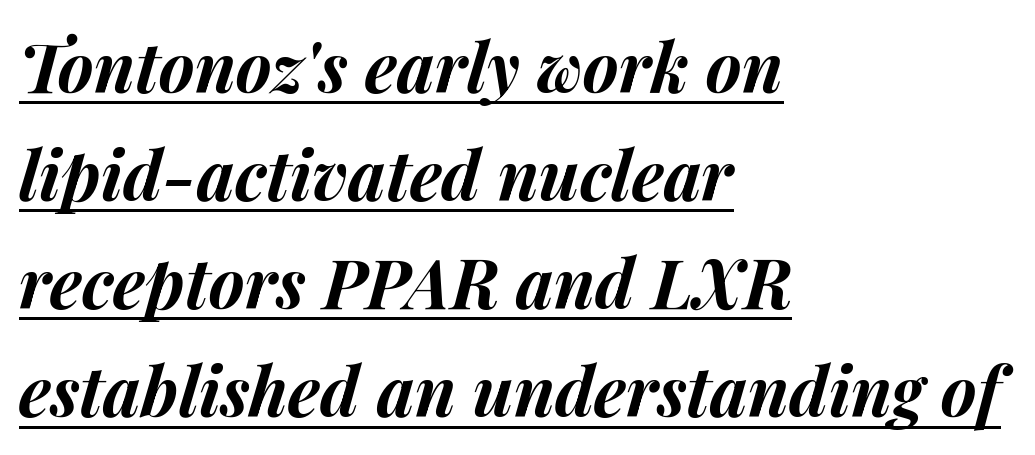
The leading is moderate, giving the passage an even texture. The face used here has the dense, thick strokes of a bold. Compared with typical body copy, the letter spacing here is the same. The rendering anchors every line to the left-hand side. Somebody hit Ctrl+U on this one — the words are underlined. This sample uses an oblique cut, with every glyph tilted off the vertical.
